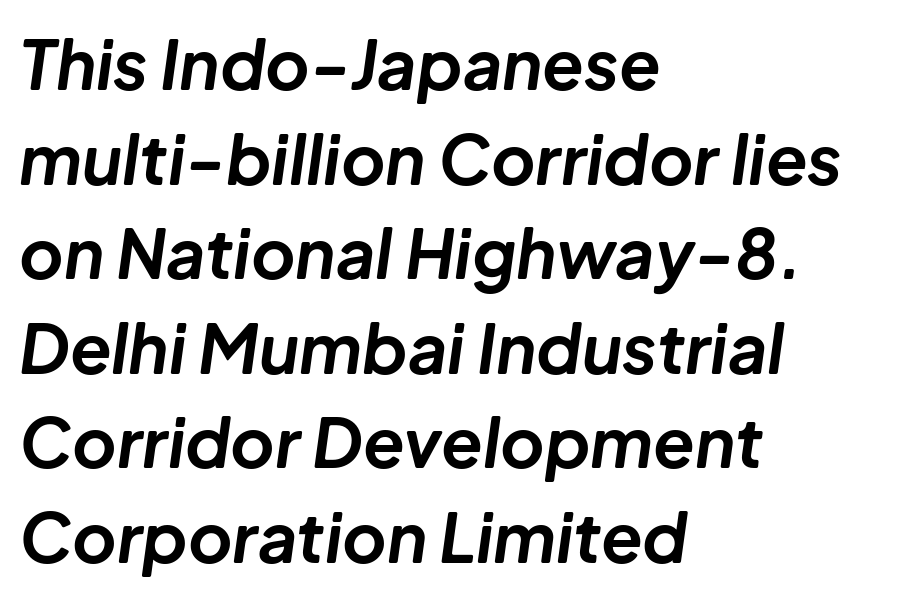
{"italic": "yes", "lean": "right", "slant_degrees": 8, "bold": "yes", "weight": "bold", "width": "normal", "stroke_contrast": "low", "x_height": "medium", "monospaced": "no", "underline": "no", "align": "left", "line_spacing": "normal", "line_spacing_ratio": 1.39, "letter_spacing": "normal", "letter_spacing_em": 0.0, "glyph_px": 68}
